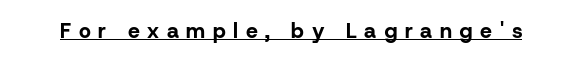
{"italic": "no", "bold": "yes", "underline": "yes", "letter_spacing": "wide", "letter_spacing_em": 0.36, "glyph_px": 21}
